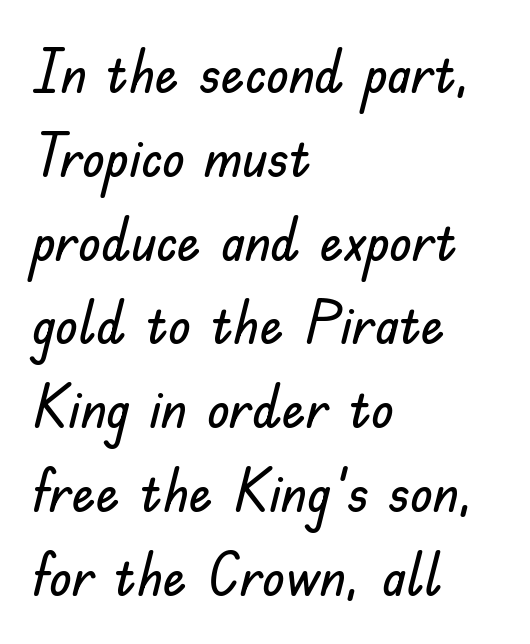
The image shows 59 px sans-serif type; set left-aligned, normal line spacing (1.42x), normal letter spacing, not underlined; low stroke contrast and a small x-height.
